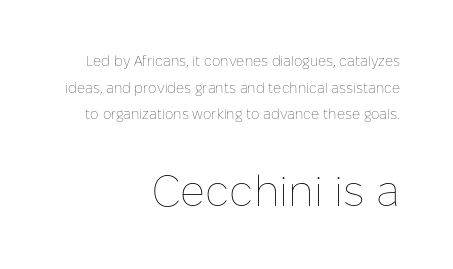
{"italic": "no", "bold": "no", "weight": "thin", "width": "normal", "stroke_contrast": "low", "x_height": "medium", "monospaced": "no", "underline": "no", "align": "right", "line_spacing": "loose", "line_spacing_ratio": 1.9, "letter_spacing": "normal", "letter_spacing_em": 0.0, "larger_block": "second", "size_ratio": 3.07, "glyph_px": 43}
